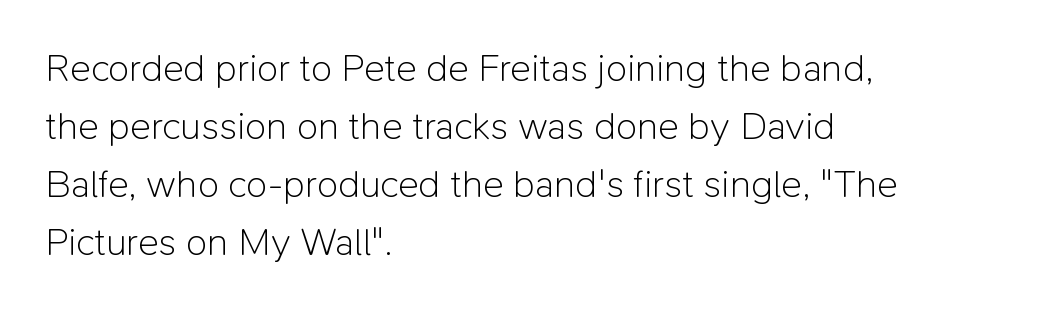
Q: Is the text bold? A: No.
Q: Is the text italic (slanted)? A: No, it is upright.
Q: Is the typeface a serif or a sans-serif typeface? A: Sans-serif.
Q: Is the text underlined? A: No.
Q: How is the paragraph aligned? A: Left-aligned.
Q: Is the spacing between letters normal or unusually wide? A: Normal.
Q: Is the spacing between lines tight, normal or loose? A: Normal.
Q: Width (condensed, normal, or wide)? A: Normal.
Q: Stroke contrast? A: Low.
Q: x-height? A: Medium.
Q: Monospaced? A: No.
